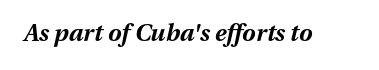
Q: Is the text bold? A: Yes.
Q: Is the text italic (slanted)? A: Yes, it leans right by about 13 degrees.
Q: Is the text underlined? A: No.
Q: Is the spacing between letters normal or unusually wide? A: Normal.
